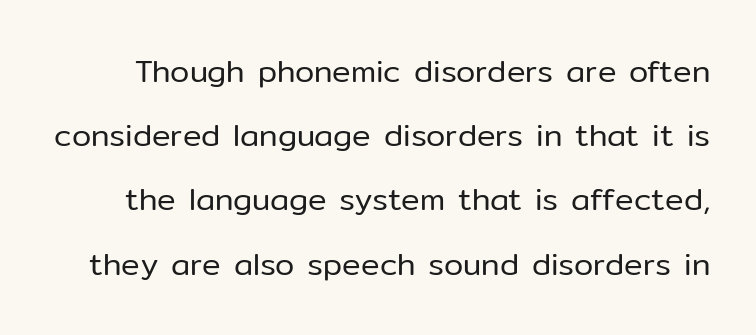
Q: Is the text bold? A: No.
Q: Is the text italic (slanted)? A: No, it is upright.
Q: Is the typeface a serif or a sans-serif typeface? A: Sans-serif.
Q: Is the text underlined? A: No.
Q: Is the spacing between letters normal or unusually wide? A: Normal.
Q: Is the spacing between lines tight, normal or loose? A: Loose.
Q: Width (condensed, normal, or wide)? A: Normal.
Q: Stroke contrast? A: Low.
Q: x-height? A: Medium.
Q: Monospaced? A: No.
